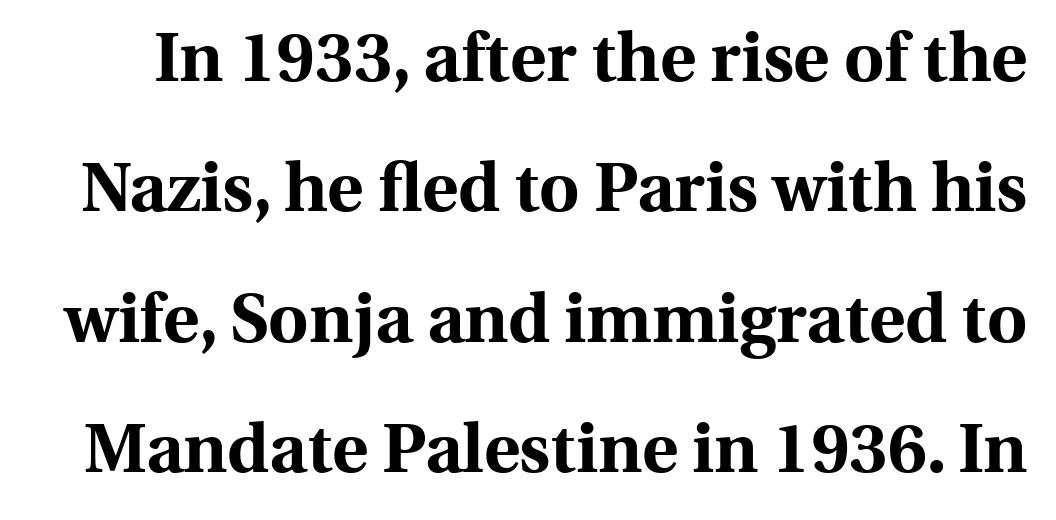
The image shows 69 px bold serif type, upright; set line spacing 1.89x, normal letter spacing, not underlined; a medium x-height.
